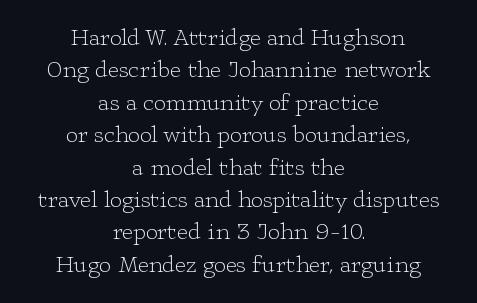
The cut favours lightness, reaching ordinary text weight at its darkest. This sample keeps an unexceptional amount of space between lines. The text block is weighted toward neither margin, spreading evenly from the middle. No word sits above an underline. Tracking value appears to be zero — textbook default spacing.
